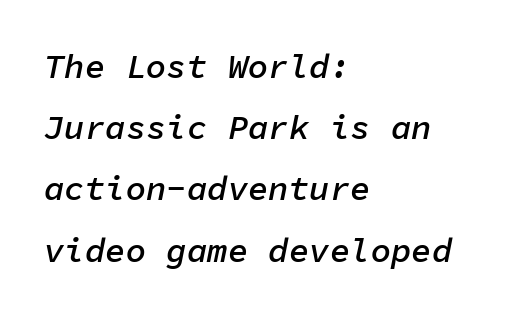
Alignment: flush left. What stands out about the letter spacing? Nothing — it is the standard amount. The typography opts for an oblique posture over an upright one. Every character here occupies the same horizontal width, giving the sample a typewriter-like rhythm. Anything drawn beneath the words? Only blank space.
